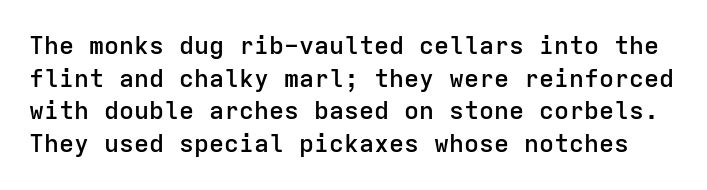
{"italic": "no", "bold": "semi", "underline": "no", "line_spacing": "normal", "line_spacing_ratio": 1.31, "letter_spacing": "normal", "letter_spacing_em": 0.0, "glyph_px": 25}
